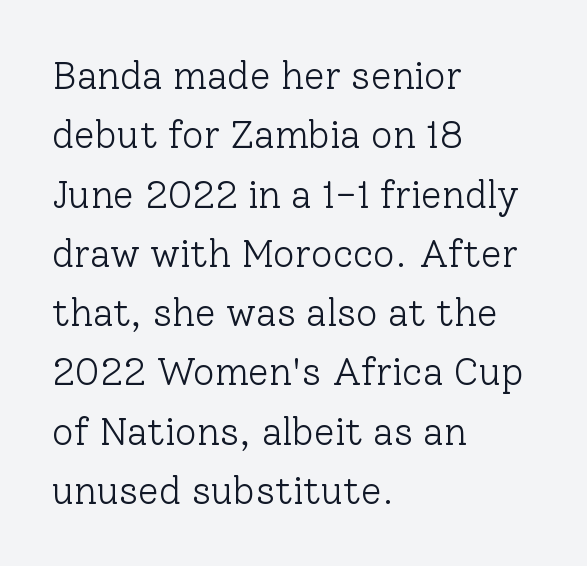
{"serif": "yes", "italic": "no", "bold": "no", "weight": "light", "width": "normal", "stroke_contrast": "low", "x_height": "medium", "monospaced": "no", "underline": "no", "align": "left", "line_spacing": "normal", "line_spacing_ratio": 1.56, "letter_spacing": "normal", "letter_spacing_em": 0.0, "glyph_px": 38}
